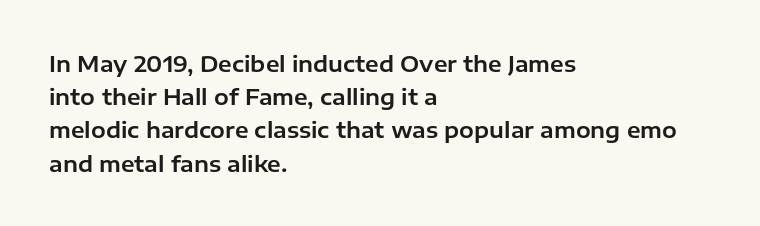
{"italic": "no", "underline": "no", "align": "left", "line_spacing": "normal", "line_spacing_ratio": 1.51, "letter_spacing": "normal", "letter_spacing_em": 0.0, "glyph_px": 22}
